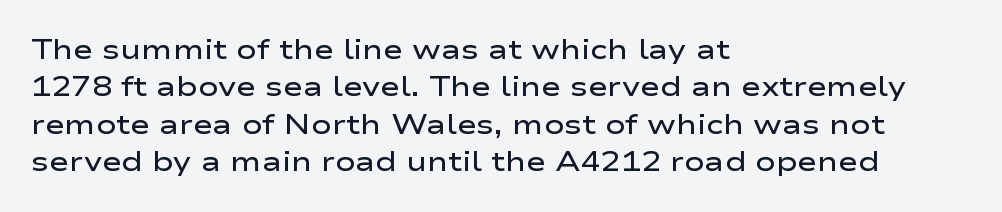
The image shows 27 px text type, upright; set left-aligned, normal line spacing (1.38x), normal letter spacing, not underlined.
